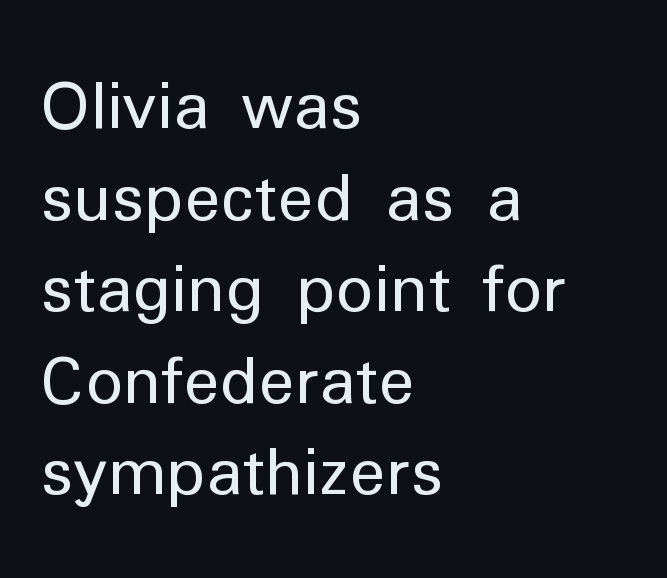
Summary of weight: not heavy and not bold. This sample uses an upright cut, with every glyph sitting square on the baseline. Students, note that the glyphs here touch the page at normal intervals. Regarding serifs, this sample does without them. The gap between lines stays unmarked.
